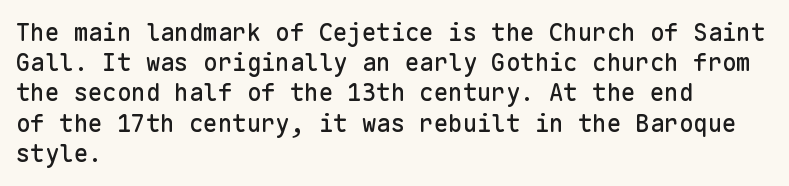
Leading: standard. Ascenders rise straight up at ninety degrees. The text block is weighted toward the left margin, trailing off unevenly rightward. Default kerning and tracking; the words read as compact shapes. Underlining? Definitely not there.
